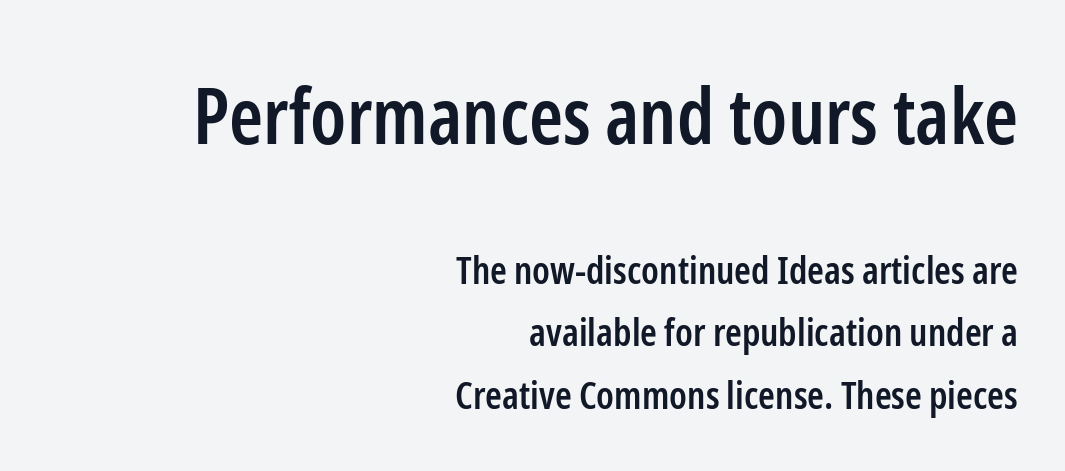
{"serif": "no", "italic": "no", "bold": "semi", "weight": "semibold", "width": "condensed", "stroke_contrast": "low", "x_height": "medium", "monospaced": "no", "underline": "no", "align": "right", "line_spacing": "normal", "line_spacing_ratio": 1.65, "letter_spacing": "normal", "letter_spacing_em": 0.0, "larger_block": "first", "size_ratio": 2.03, "glyph_px": 77}
